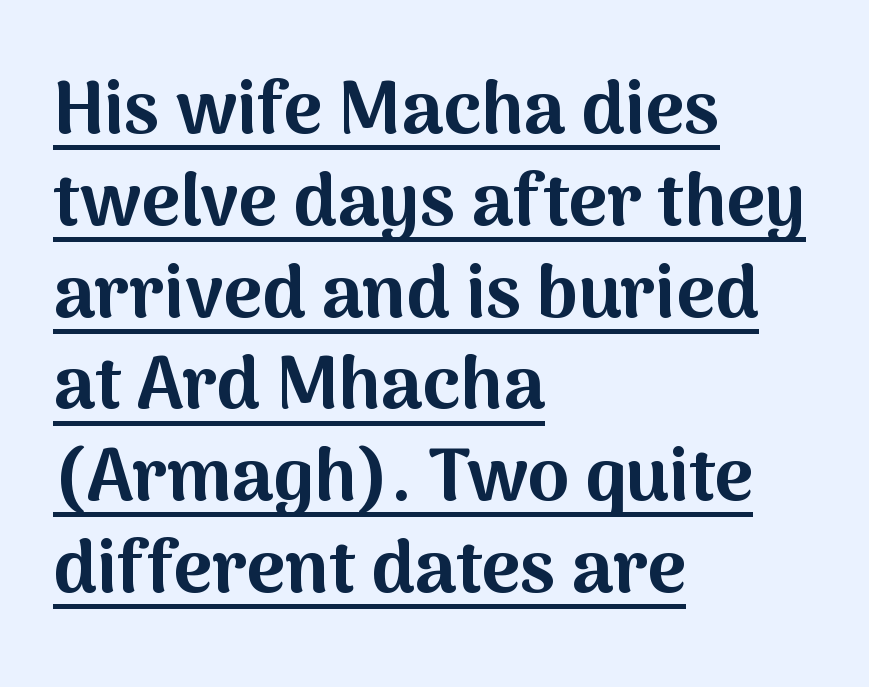
Q: Is the text bold? A: Yes.
Q: Is the text italic (slanted)? A: No, it is upright.
Q: Is the typeface a serif or a sans-serif typeface? A: Sans-serif.
Q: Is the text underlined? A: Yes.
Q: How is the paragraph aligned? A: Left-aligned.
Q: Is the spacing between letters normal or unusually wide? A: Normal.
Q: Width (condensed, normal, or wide)? A: Normal.
Q: Stroke contrast? A: Medium.
Q: x-height? A: Medium.
Q: Monospaced? A: No.
